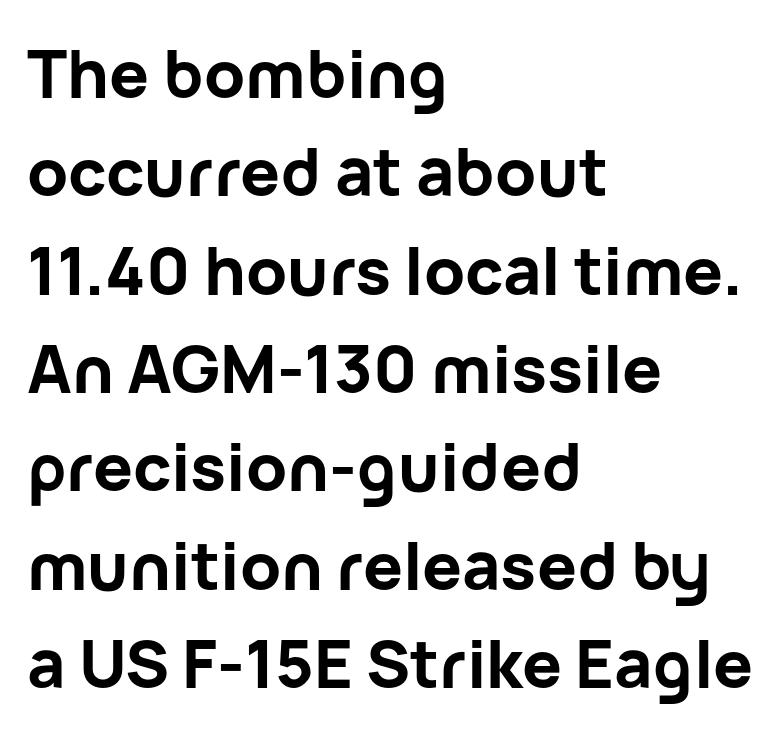
Q: Is the text bold? A: Yes.
Q: Is the text italic (slanted)? A: No, it is upright.
Q: Is the typeface a serif or a sans-serif typeface? A: Sans-serif.
Q: Is the text underlined? A: No.
Q: How is the paragraph aligned? A: Left-aligned.
Q: Is the spacing between letters normal or unusually wide? A: Normal.
Q: Is the spacing between lines tight, normal or loose? A: Normal.
Q: Width (condensed, normal, or wide)? A: Normal.
Q: Stroke contrast? A: Low.
Q: x-height? A: Medium.
Q: Monospaced? A: No.
